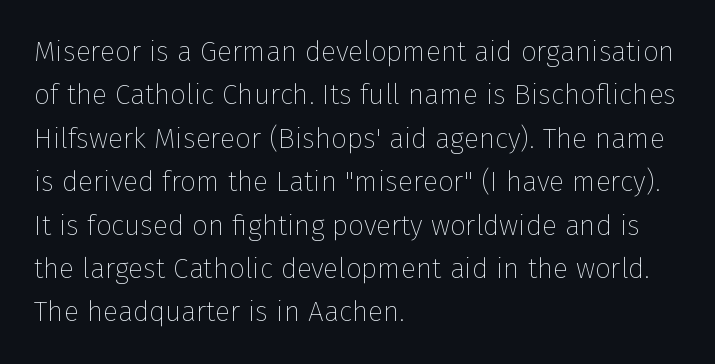
Q: Is the text bold? A: No.
Q: Is the text italic (slanted)? A: No, it is upright.
Q: Is the typeface a serif or a sans-serif typeface? A: Sans-serif.
Q: Is the text underlined? A: No.
Q: How is the paragraph aligned? A: Left-aligned.
Q: Is the spacing between letters normal or unusually wide? A: Normal.
Q: Is the spacing between lines tight, normal or loose? A: Normal.
Q: Width (condensed, normal, or wide)? A: Normal.
Q: Stroke contrast? A: Low.
Q: x-height? A: Medium.
Q: Monospaced? A: No.
